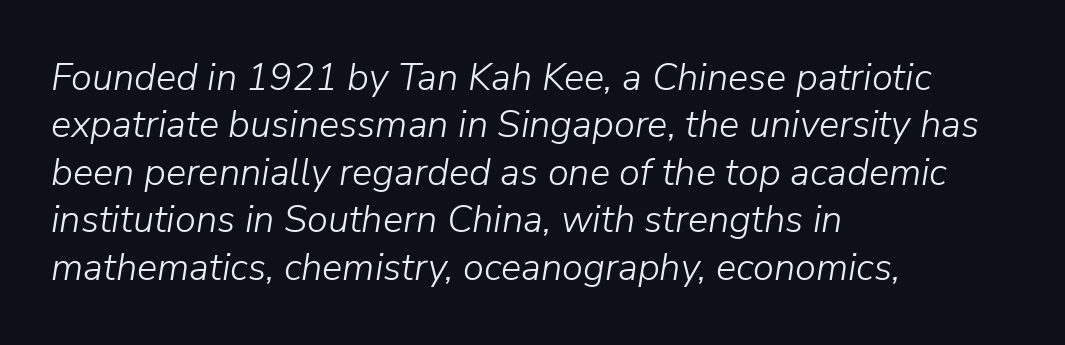
In terms of leading, this rendering sits right in the middle. The type is set solid horizontally, with unmodified tracking. This rendering uses left alignment, leaving the right contour irregular. The baseline area is clear. The axis of the letterforms is tilted away from vertical.
